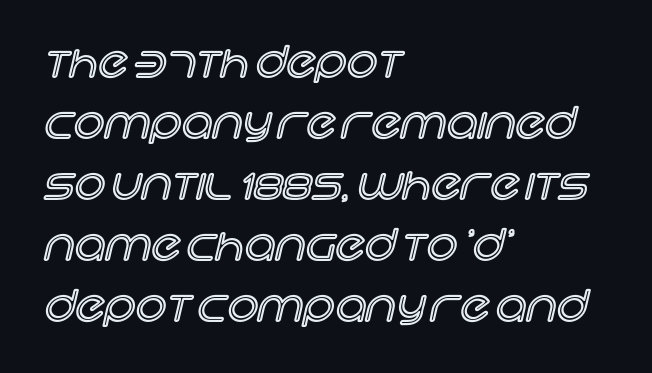
Leading: standard. A typesetter would call this zero additional tracking. The typesetter chose a ragged-right arrangement here. Here the designer chose a conventional face with non-uniform glyph widths.
